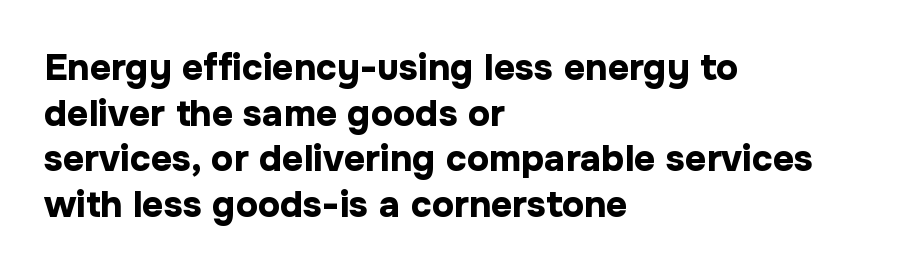
Q: Is the text bold? A: Yes.
Q: Is the text italic (slanted)? A: No, it is upright.
Q: Is the typeface a serif or a sans-serif typeface? A: Sans-serif.
Q: Is the text underlined? A: No.
Q: How is the paragraph aligned? A: Left-aligned.
Q: Is the spacing between letters normal or unusually wide? A: Normal.
Q: Width (condensed, normal, or wide)? A: Normal.
Q: Stroke contrast? A: Low.
Q: x-height? A: Medium.
Q: Monospaced? A: No.
